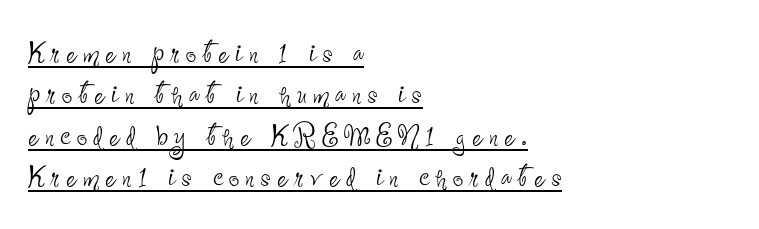
{"serif": "no", "bold": "no", "weight": "thin", "width": "condensed", "stroke_contrast": "low", "x_height": "small", "monospaced": "no", "underline": "yes", "align": "left", "line_spacing": "tight", "line_spacing_ratio": 1.12, "glyph_px": 37}
